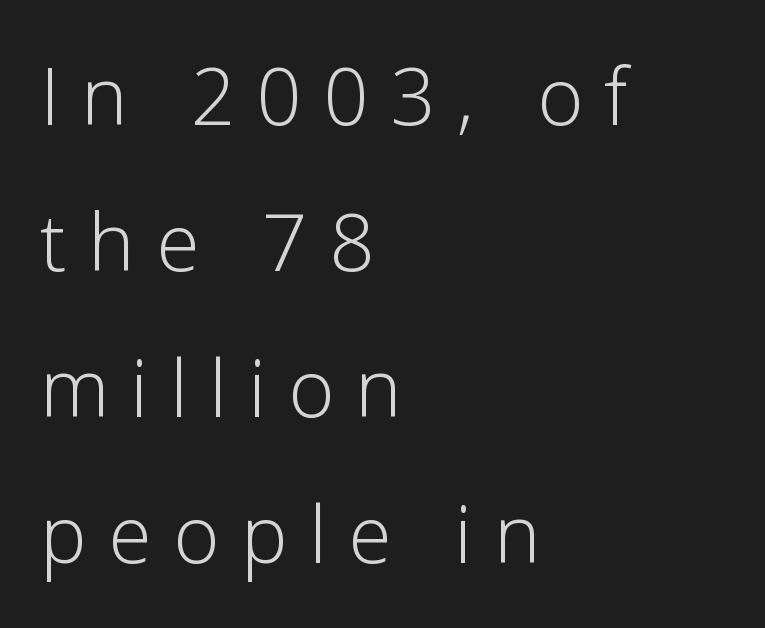
Q: Is the text bold? A: No.
Q: Is the text italic (slanted)? A: No, it is upright.
Q: Is the typeface a serif or a sans-serif typeface? A: Sans-serif.
Q: Is the text underlined? A: No.
Q: How is the paragraph aligned? A: Left-aligned.
Q: Is the spacing between letters normal or unusually wide? A: Unusually wide.
Q: Width (condensed, normal, or wide)? A: Normal.
Q: Stroke contrast? A: Low.
Q: x-height? A: Medium.
Q: Monospaced? A: No.
